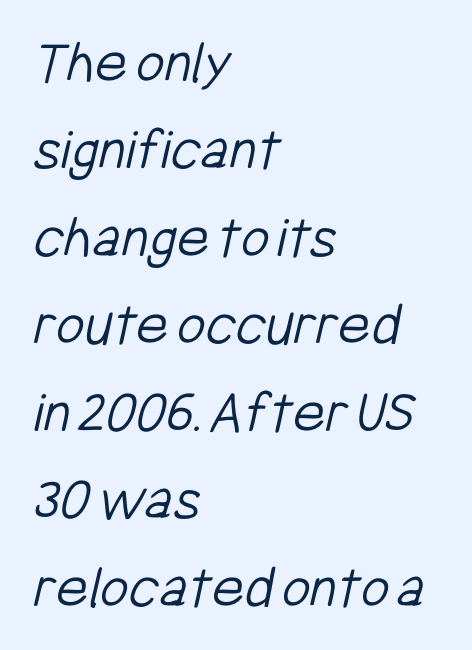
Q: Is the text bold? A: No.
Q: Is the typeface a serif or a sans-serif typeface? A: Sans-serif.
Q: Is the text underlined? A: No.
Q: How is the paragraph aligned? A: Left-aligned.
Q: Is the spacing between letters normal or unusually wide? A: Normal.
Q: Is the spacing between lines tight, normal or loose? A: Normal.
Q: Width (condensed, normal, or wide)? A: Condensed.
Q: Stroke contrast? A: Low.
Q: x-height? A: Medium.
Q: Monospaced? A: No.
